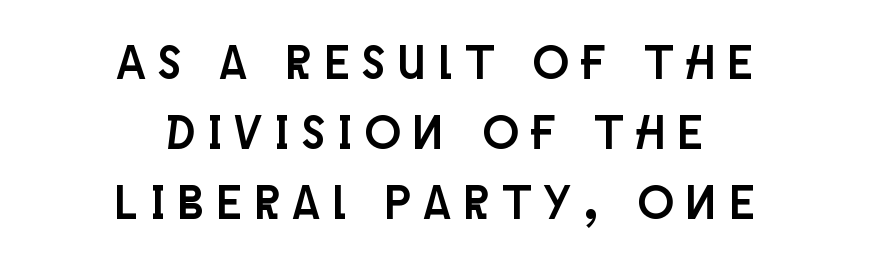
Q: Is the text italic (slanted)? A: No, it is upright.
Q: Is the typeface a serif or a sans-serif typeface? A: Sans-serif.
Q: Is the text underlined? A: No.
Q: How is the paragraph aligned? A: Centered.
Q: Is the spacing between letters normal or unusually wide? A: Unusually wide.
Q: Is the spacing between lines tight, normal or loose? A: Normal.
Q: Width (condensed, normal, or wide)? A: Condensed.
Q: Stroke contrast? A: Low.
Q: x-height? A: Large.
Q: Monospaced? A: No.
